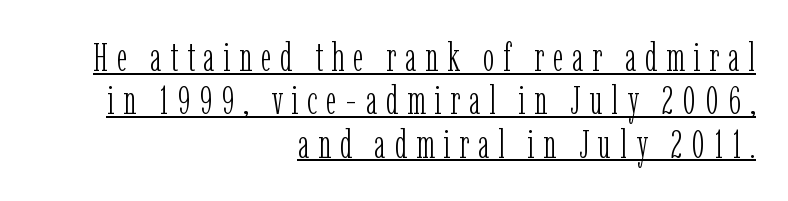
{"serif": "yes", "italic": "no", "bold": "no", "weight": "light", "width": "condensed", "stroke_contrast": "low", "x_height": "medium", "monospaced": "no", "underline": "yes", "align": "right", "line_spacing": "tight", "line_spacing_ratio": 1.11, "letter_spacing": "wide", "letter_spacing_em": 0.22, "glyph_px": 39}
